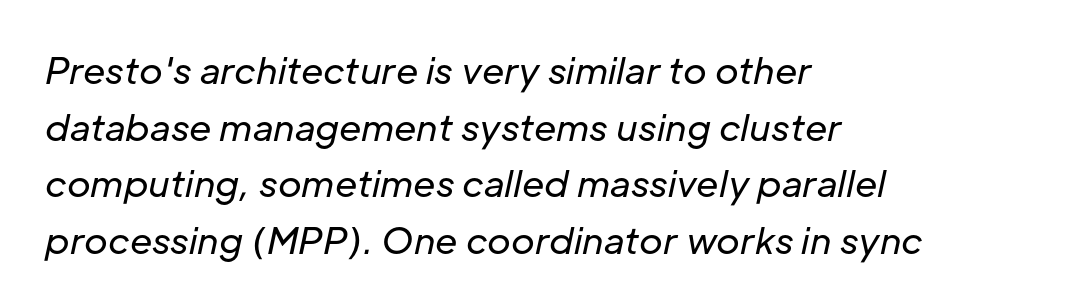
{"italic": "yes", "lean": "right", "slant_degrees": 12, "bold": "no", "weight": "regular", "width": "normal", "stroke_contrast": "low", "x_height": "medium", "monospaced": "no", "underline": "no", "align": "left", "line_spacing": "normal", "line_spacing_ratio": 1.57, "letter_spacing": "normal", "letter_spacing_em": 0.0, "glyph_px": 36}
